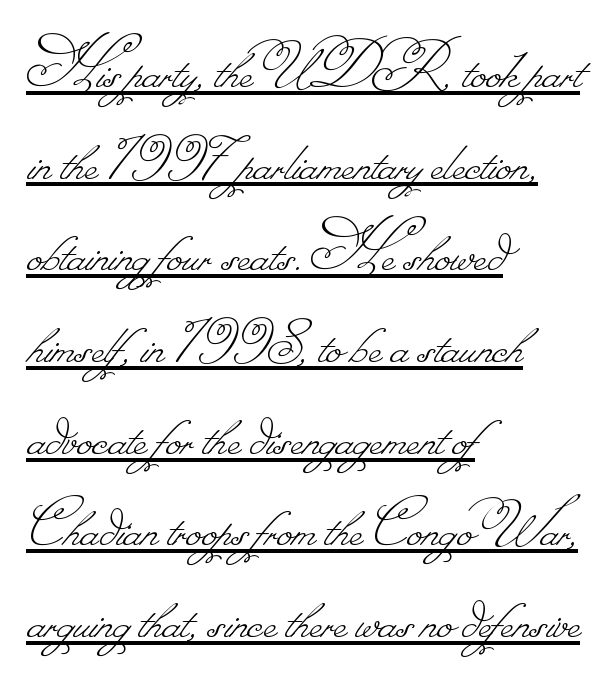
{"bold": "no", "weight": "thin", "width": "normal", "stroke_contrast": "low", "monospaced": "no", "underline": "yes", "align": "left", "line_spacing": "normal", "line_spacing_ratio": 1.31, "letter_spacing": "normal", "letter_spacing_em": 0.0, "glyph_px": 70}
